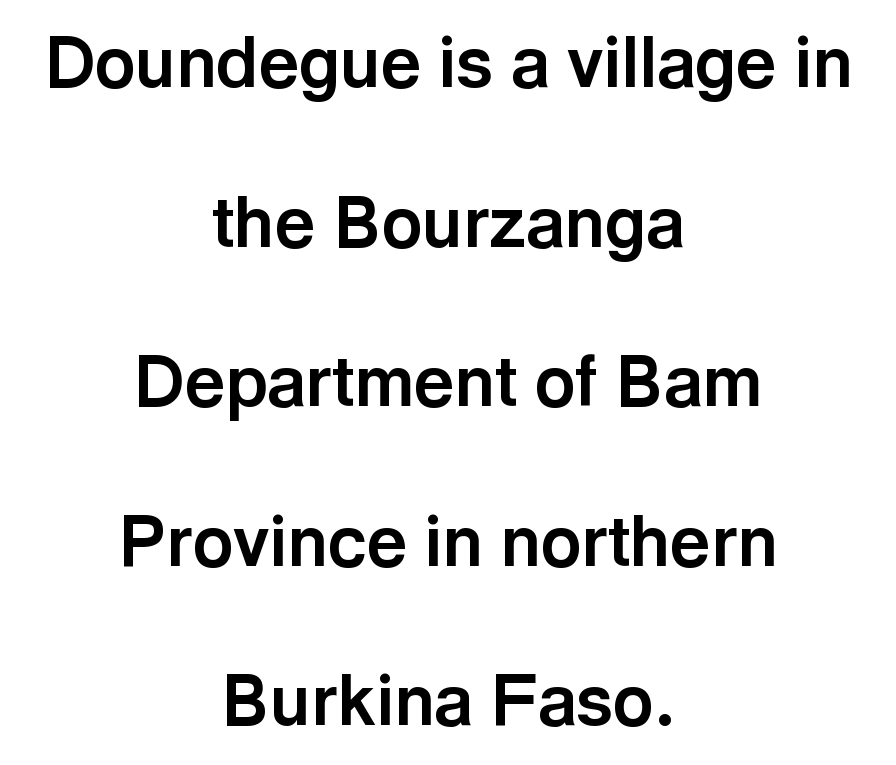
The image shows 70 px bold sans-serif type, upright; set centered, loose line spacing (2.28x), normal letter spacing, not underlined; a medium x-height.
